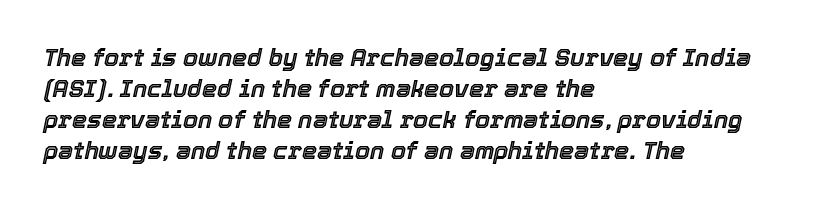
The image shows 24 px text type, italic (leaning right); set left-aligned, normal line spacing (1.29x), normal letter spacing, not underlined.
